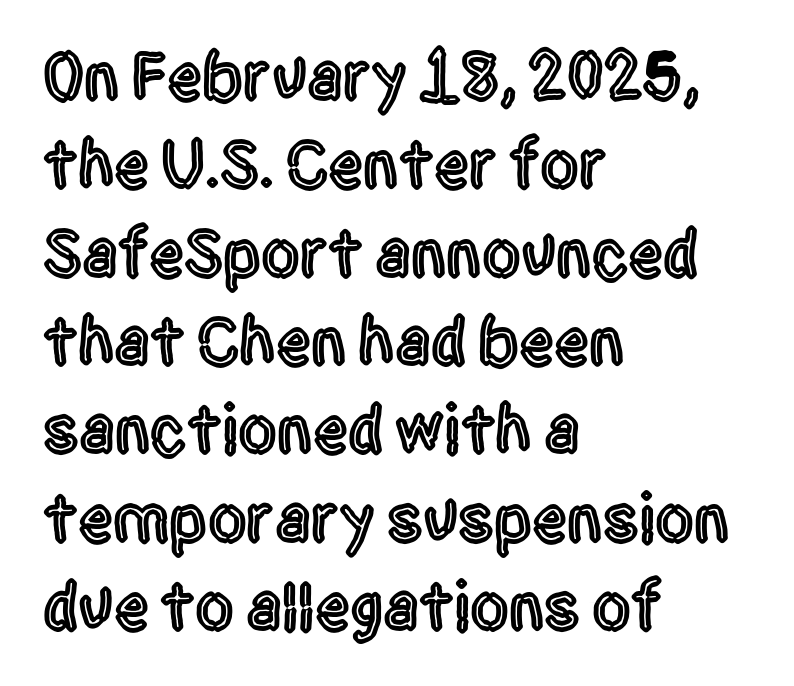
Q: Is the text italic (slanted)? A: No, it is upright.
Q: Is the typeface a serif or a sans-serif typeface? A: Sans-serif.
Q: Is the text underlined? A: No.
Q: How is the paragraph aligned? A: Left-aligned.
Q: Is the spacing between letters normal or unusually wide? A: Normal.
Q: Is the spacing between lines tight, normal or loose? A: Normal.
Q: Width (condensed, normal, or wide)? A: Condensed.
Q: x-height? A: Large.
Q: Monospaced? A: No.
